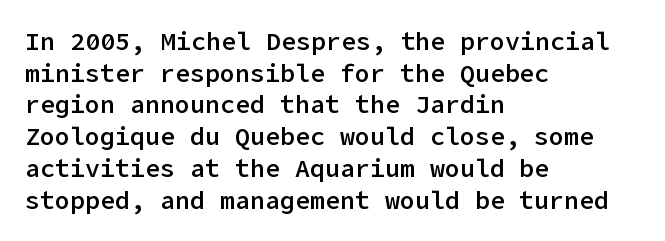
A semibold gives these letters moderate extra thickness, short of bold. The vertical gap from one line to the next is medium. The axis of the letterforms is exactly vertical. A typesetter would call this zero additional tracking. Plain, unruled lines of type. Leftover space on each line is placed entirely after the last word.
